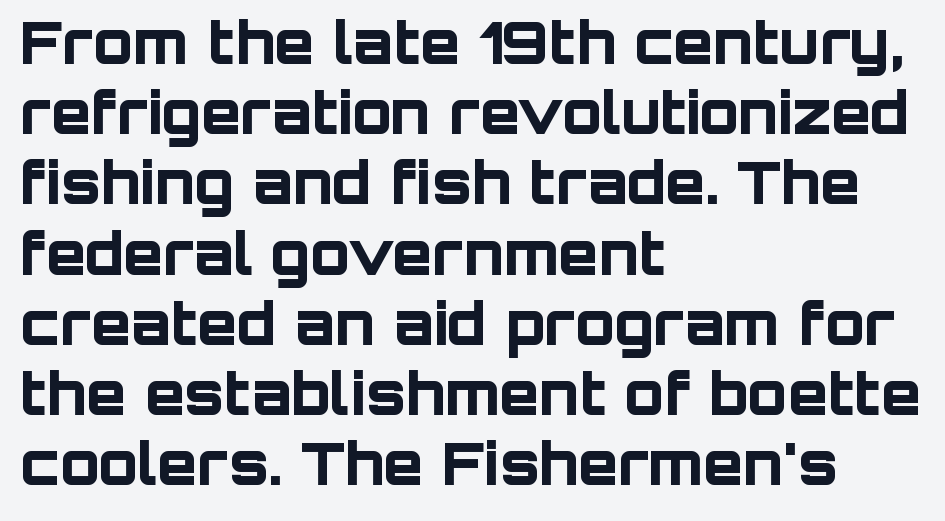
{"serif": "no", "italic": "no", "bold": "yes", "weight": "bold", "width": "normal", "stroke_contrast": "low", "x_height": "large", "monospaced": "no", "underline": "no", "align": "left", "line_spacing_ratio": 1.21, "letter_spacing": "normal", "letter_spacing_em": 0.0, "glyph_px": 58}
